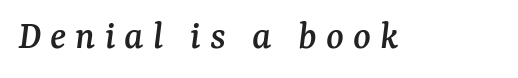
Spacing verdict: proportional, widths tailored to each character. Small tapered or slab feet sit at the stroke ends, so this counts as serif. A typesetter would mark this as italic. Anything drawn beneath the words? Only blank space. Observe the wide spacing: letters keep a clear distance from each other.
